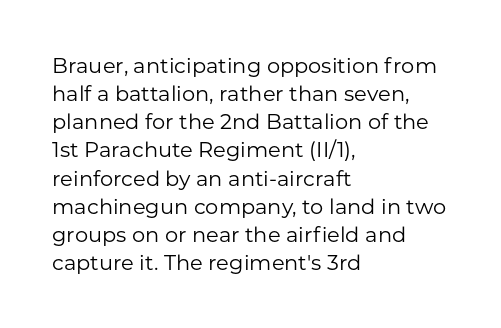
{"italic": "no", "bold": "no", "underline": "no", "align": "left", "line_spacing": "normal", "line_spacing_ratio": 1.34, "letter_spacing": "normal", "letter_spacing_em": 0.0, "glyph_px": 21}
